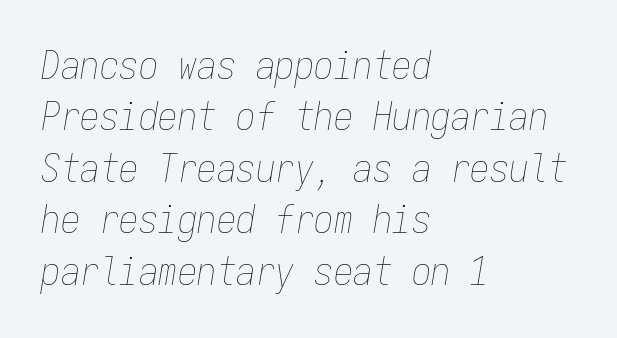
{"italic": "yes", "lean": "right", "slant_degrees": 9, "bold": "no", "weight": "thin", "width": "condensed", "stroke_contrast": "low", "x_height": "medium", "monospaced": "yes", "underline": "no", "align": "left", "line_spacing": "normal", "line_spacing_ratio": 1.32, "letter_spacing": "normal", "letter_spacing_em": 0.0, "glyph_px": 39}
